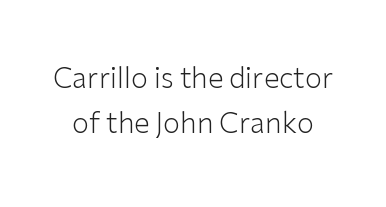
Q: Is the text bold? A: No.
Q: Is the text italic (slanted)? A: No, it is upright.
Q: Is the typeface a serif or a sans-serif typeface? A: Sans-serif.
Q: Is the text underlined? A: No.
Q: Is the spacing between letters normal or unusually wide? A: Normal.
Q: Is the spacing between lines tight, normal or loose? A: Normal.
Q: Width (condensed, normal, or wide)? A: Normal.
Q: Stroke contrast? A: Low.
Q: x-height? A: Medium.
Q: Monospaced? A: No.
